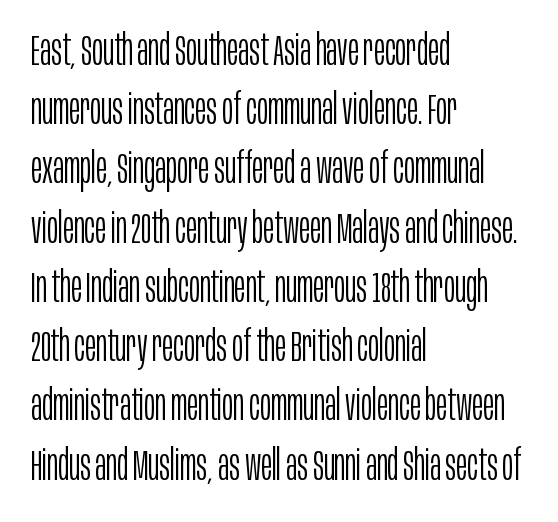
Check the space under the baseline: it is left empty. Each new line begins a customary step beneath the previous one. Left-aligned paragraph, ragged on the right. No heavy texture on the line: the type isn't bold.
